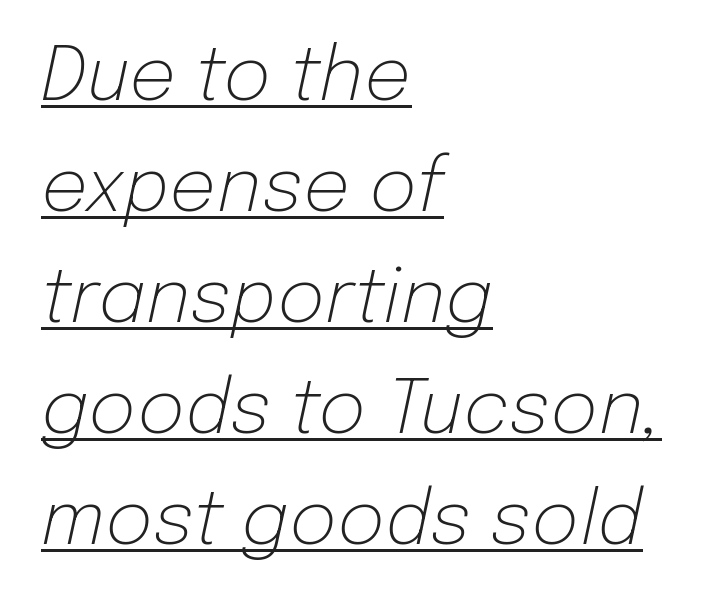
Q: Is the text bold? A: No.
Q: Is the text italic (slanted)? A: Yes, it leans right by about 12 degrees.
Q: Is the text underlined? A: Yes.
Q: How is the paragraph aligned? A: Left-aligned.
Q: Is the spacing between letters normal or unusually wide? A: Normal.
Q: Is the spacing between lines tight, normal or loose? A: Normal.
Q: Width (condensed, normal, or wide)? A: Normal.
Q: Stroke contrast? A: Low.
Q: x-height? A: Medium.
Q: Monospaced? A: No.
